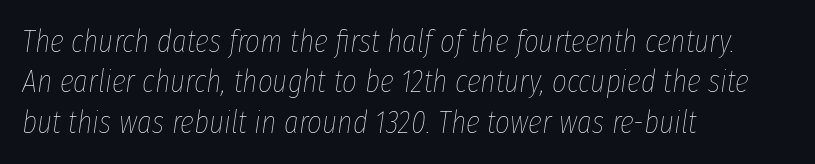
Where is the straight margin? On the left. A clean baseline with only descenders dipping below it. Whoever set this chose a conventional vertical rhythm. These lines are rendered in a variable-pitch font.
